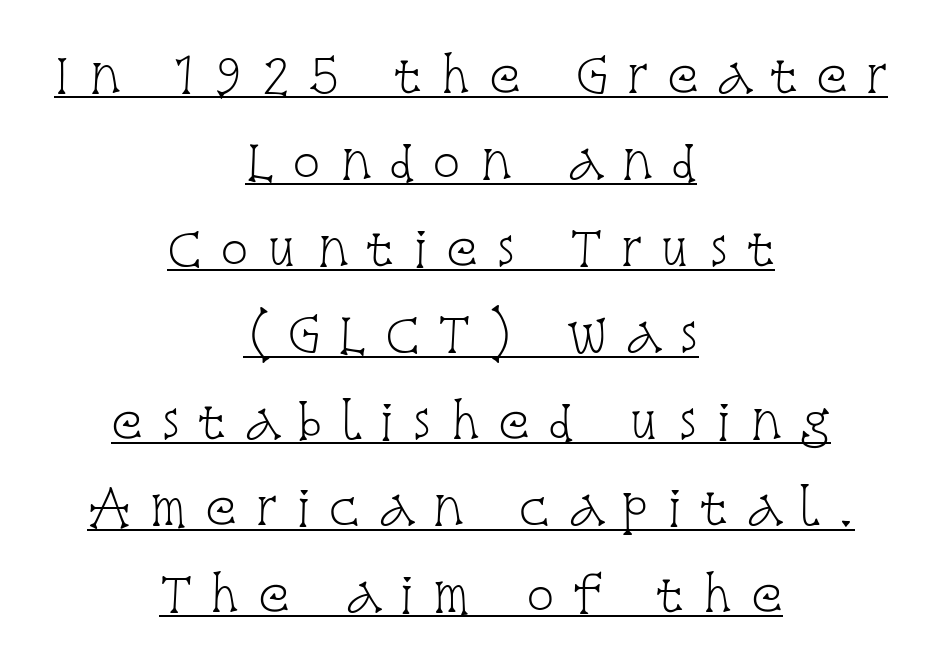
The image shows 47 px light, condensed serif type, upright; set centered, line spacing 1.84x, unusually wide letter spacing (+0.38 em), underlined; low stroke contrast and a large x-height.
